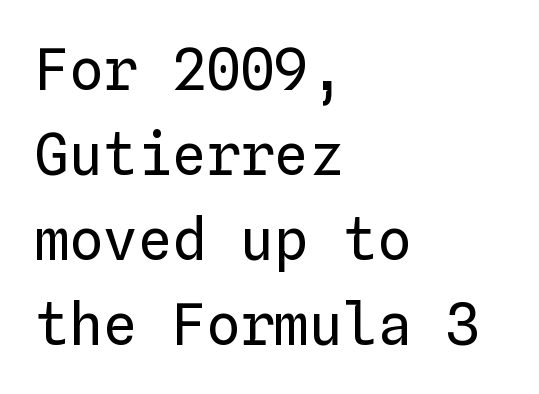
Stems here are at most as thick as an everyday book face. Horizontally, the lines are justified to the leading edge only. Characters remain perfectly vertical along every line. Caption: standard tracking, unaltered.
